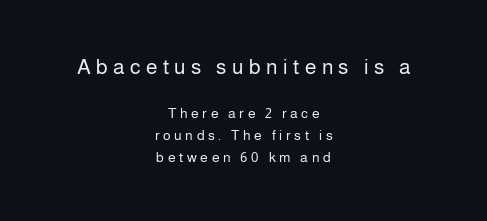
The image shows 21 px text type, upright; set centered, normal line spacing (1.58x), unusually wide letter spacing (+0.26 em), not underlined; the first (top) block is 1.5x larger.
